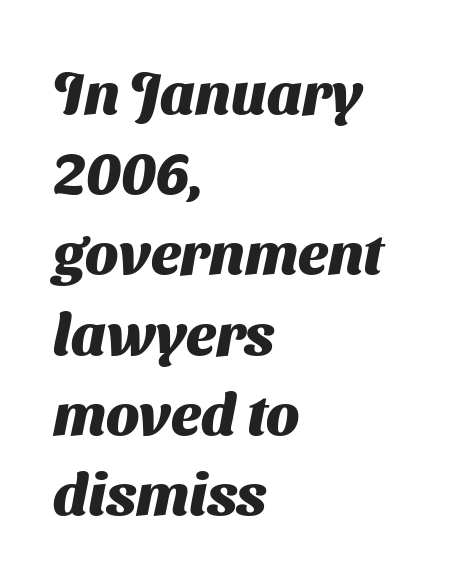
The image shows 59 px heavy sans-serif type; set left-aligned, normal line spacing (1.36x), normal letter spacing, not underlined; medium stroke contrast and a medium x-height.
